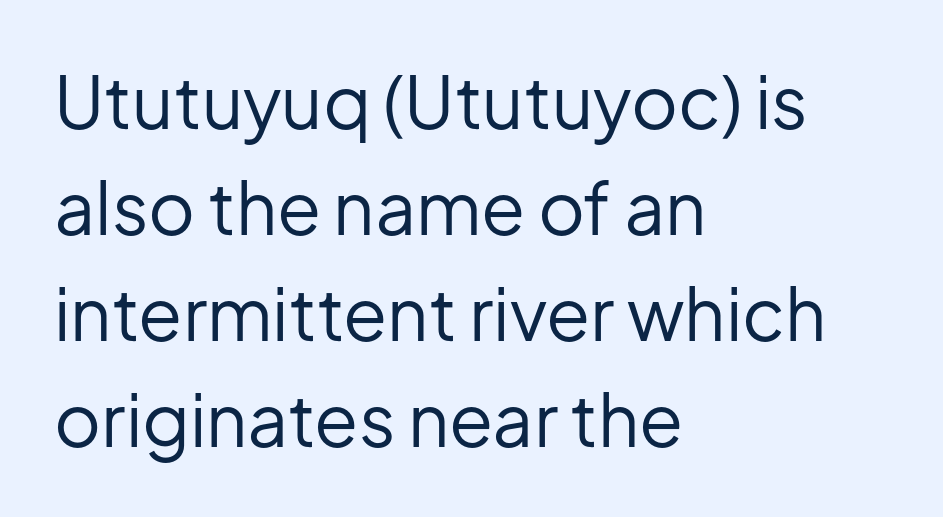
The image shows 72 px regular-weight sans-serif type, upright; set left-aligned, normal line spacing (1.47x), normal letter spacing, not underlined; low stroke contrast and a medium x-height.
